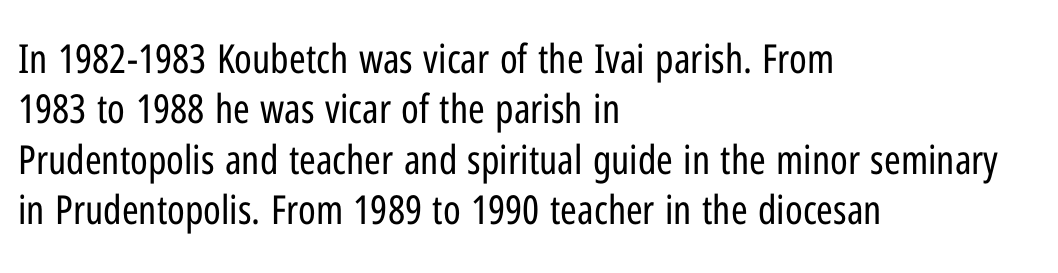
Is the letter spacing exaggerated? No — it looks like the ordinary default. Spacing verdict: proportional, widths tailored to each character. In terms of letterform style, serifs are entirely absent. This sample keeps an unexceptional amount of space between lines.
